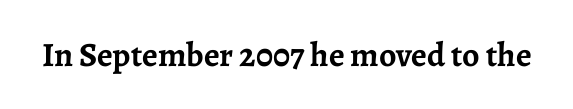
The image shows 34 px semibold serif type, upright; set normal letter spacing, not underlined; low stroke contrast and a medium x-height.
